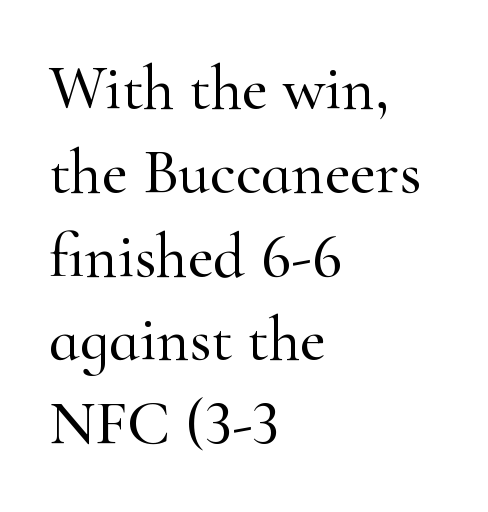
The text was rendered using a seriffed face with decorative stroke endings. The passage shown is typed in a proportional face where columns would drift. The rendering anchors every line to the left-hand side. The designer left line spacing at the default.
